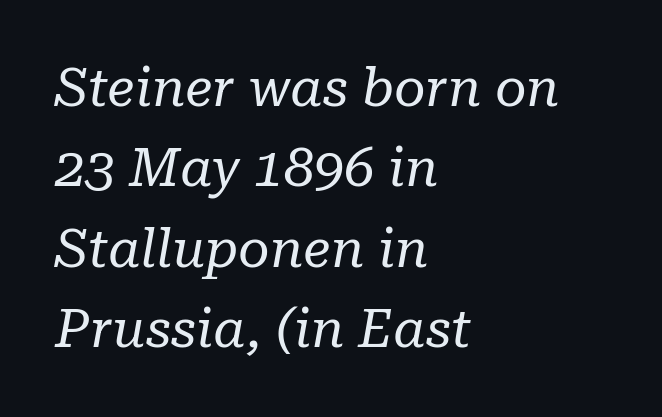
The image shows 54 px regular-weight serif type, italic (leaning right); set left-aligned, normal line spacing (1.49x), normal letter spacing, not underlined; low stroke contrast and a medium x-height.
